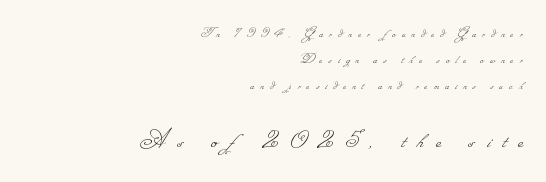
The image shows 27 px text type; set right-aligned, line spacing 1.84x, unusually wide letter spacing (+0.46 em), not underlined; the second (bottom) block is 1.93x larger.
